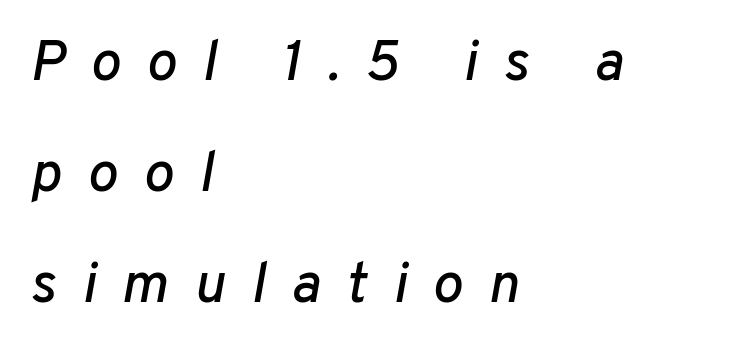
The image shows 57 px text type, italic (leaning right); set left-aligned, loose line spacing (1.95x), unusually wide letter spacing (+0.45 em), not underlined; low stroke contrast and a medium x-height.
